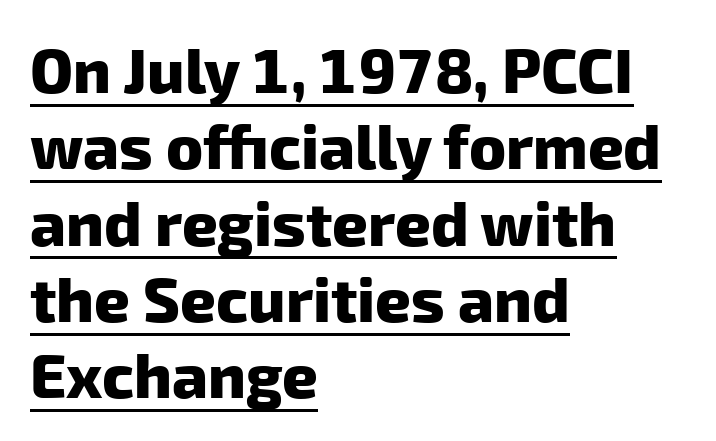
Caption: bold face, heavy strokes. Looks like regular typesetting: each glyph gets only the width it needs. Standard letterfit; no display-style spreading of the glyphs. Students, observe the line beneath the letters — that is underlining. Nothing sits at the stroke ends, so this counts as sans-serif.
